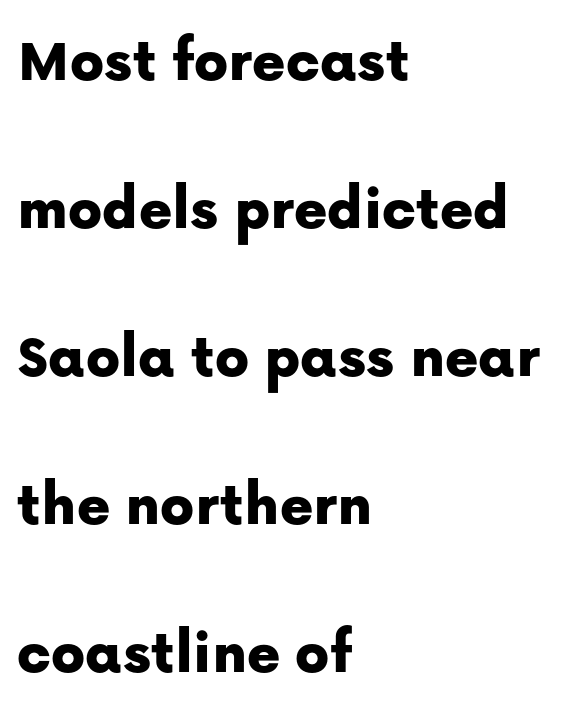
Q: Is the text italic (slanted)? A: No, it is upright.
Q: Is the typeface a serif or a sans-serif typeface? A: Sans-serif.
Q: Is the text underlined? A: No.
Q: How is the paragraph aligned? A: Left-aligned.
Q: Is the spacing between letters normal or unusually wide? A: Normal.
Q: Is the spacing between lines tight, normal or loose? A: Loose.
Q: Width (condensed, normal, or wide)? A: Normal.
Q: Stroke contrast? A: Low.
Q: x-height? A: Medium.
Q: Monospaced? A: No.
